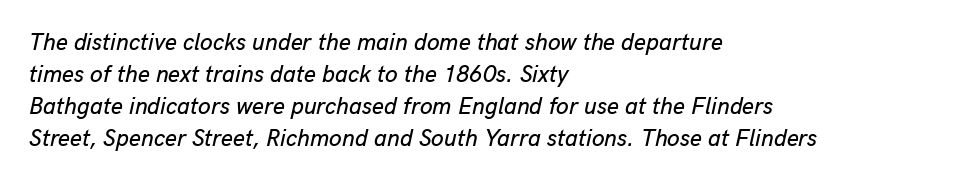
The passage is arranged the way most books set body copy — flush left. You can tell it's italic because the verticals aren't actually vertical. Observe the ordinary spacing: letters are neighbours, not strangers. Rule under the text: the space is simply empty. Line spacing here is normal.
